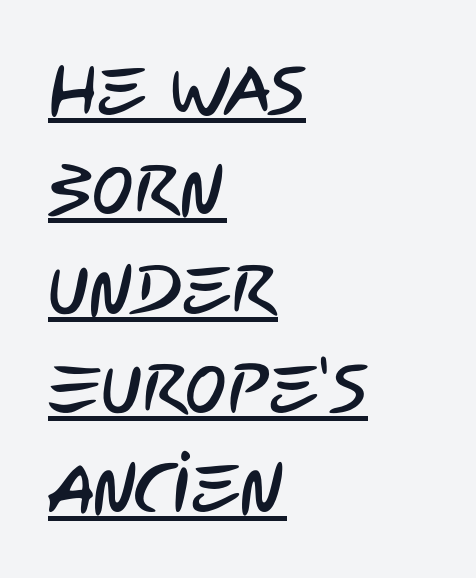
The passage shown stacks its lines at a standard gap. Standard letterfit; no display-style spreading of the glyphs. These characters rest on top of a visible drawn line. Note the varied advance widths — an 'i' is clearly narrower than an 'm'. This rendering uses left alignment, leaving the right contour irregular. Nope, no serifs anywhere on these letters.
